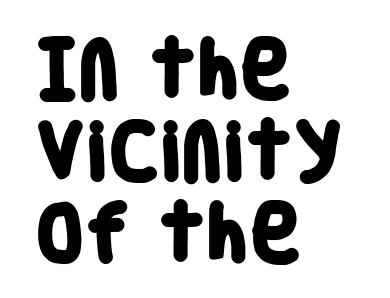
Q: Is the text bold? A: Yes.
Q: Is the typeface a serif or a sans-serif typeface? A: Sans-serif.
Q: Is the text underlined? A: No.
Q: How is the paragraph aligned? A: Left-aligned.
Q: Is the spacing between letters normal or unusually wide? A: Normal.
Q: Is the spacing between lines tight, normal or loose? A: Normal.
Q: Width (condensed, normal, or wide)? A: Condensed.
Q: Stroke contrast? A: Low.
Q: x-height? A: Large.
Q: Monospaced? A: No.
